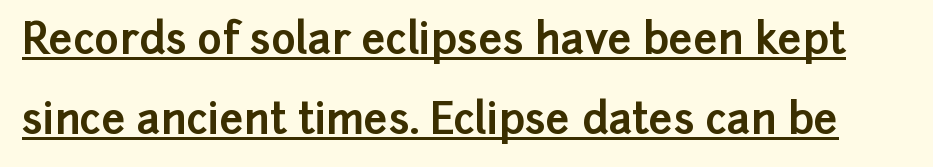
The image shows 42 px bold sans-serif type, upright; set loose line spacing (1.9x), normal letter spacing, underlined; low stroke contrast and a medium x-height.
